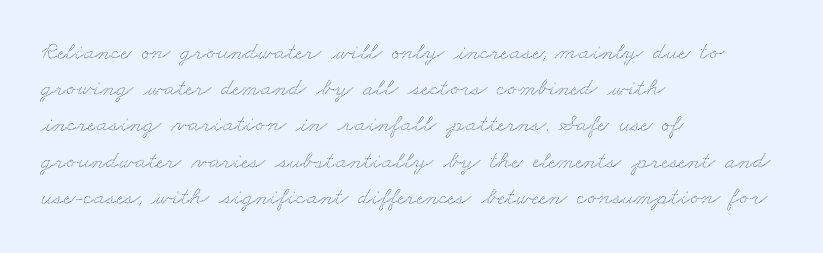
The image shows 25 px text type; set left-aligned, normal line spacing (1.45x), normal letter spacing, not underlined.
